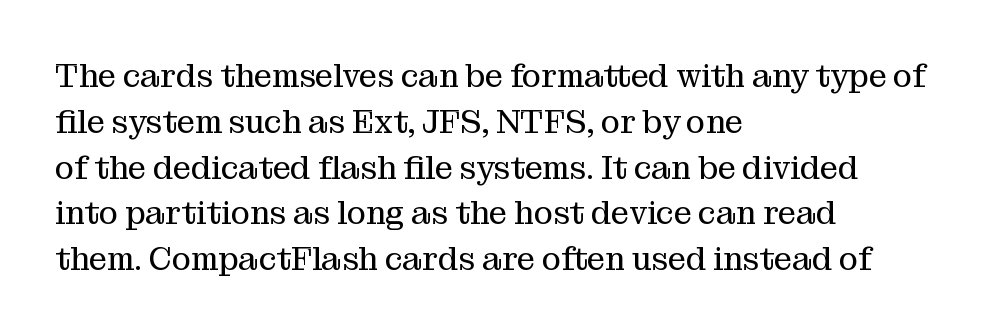
Q: Is the text bold? A: No.
Q: Is the text italic (slanted)? A: No, it is upright.
Q: Is the typeface a serif or a sans-serif typeface? A: Serif.
Q: Is the text underlined? A: No.
Q: How is the paragraph aligned? A: Left-aligned.
Q: Is the spacing between letters normal or unusually wide? A: Normal.
Q: Is the spacing between lines tight, normal or loose? A: Normal.
Q: Width (condensed, normal, or wide)? A: Normal.
Q: Stroke contrast? A: Medium.
Q: x-height? A: Medium.
Q: Monospaced? A: No.
